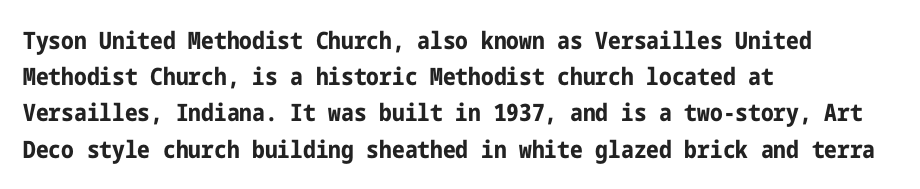
The vertical gap from one line to the next is medium. In terms of posture, this sample is upright. Look at the stroke-to-counter ratio: heavy, a bold. Clear beneath every line of the passage. Casual observation: everything's shoved over to the left. You could call the tracking neutral — neither tight nor loose.
